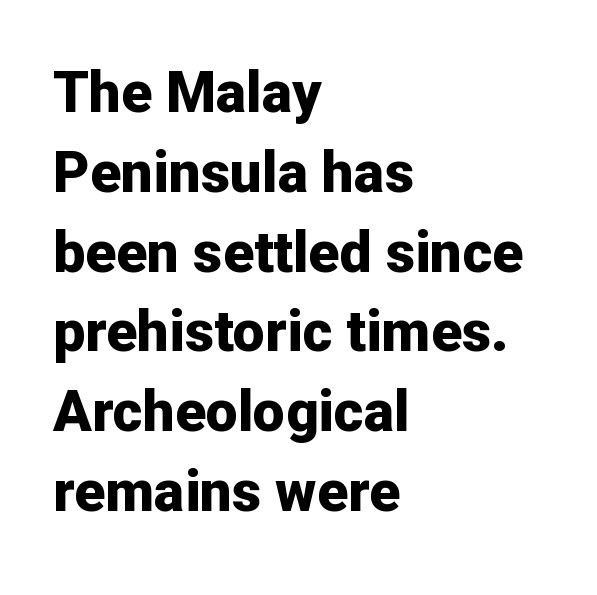
The image shows 57 px bold sans-serif type, upright; set left-aligned, normal line spacing (1.4x), normal letter spacing, not underlined; low stroke contrast and a medium x-height.
